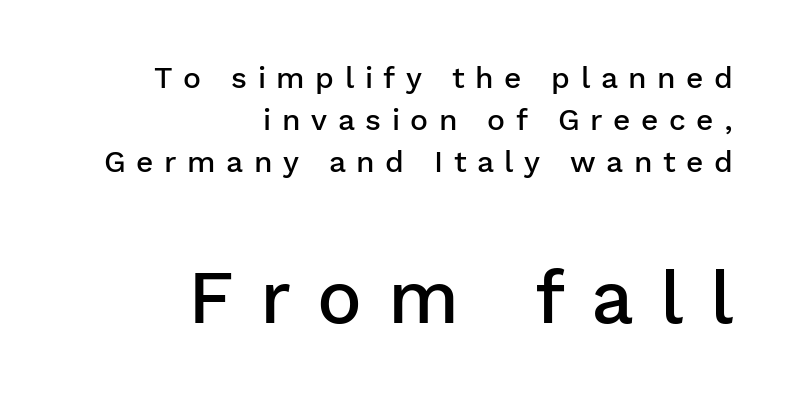
{"serif": "no", "italic": "no", "bold": "semi", "weight": "semibold", "width": "normal", "stroke_contrast": "low", "x_height": "medium", "monospaced": "no", "underline": "no", "align": "right", "line_spacing": "normal", "line_spacing_ratio": 1.4, "letter_spacing": "wide", "letter_spacing_em": 0.35, "larger_block": "second", "size_ratio": 2.5, "glyph_px": 75}
